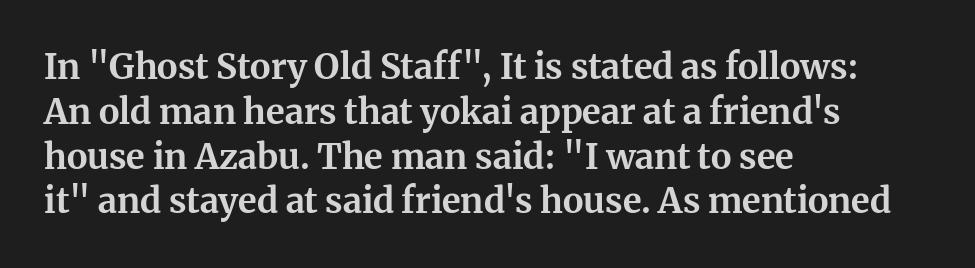
The image shows 35 px bold serif type, upright; set left-aligned, normal line spacing (1.28x), normal letter spacing, not underlined; medium stroke contrast and a medium x-height.
